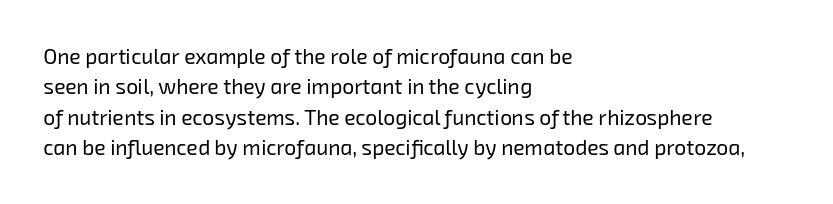
Q: Is the text bold? A: No.
Q: Is the text underlined? A: No.
Q: How is the paragraph aligned? A: Left-aligned.
Q: Is the spacing between letters normal or unusually wide? A: Normal.
Q: Is the spacing between lines tight, normal or loose? A: Normal.
